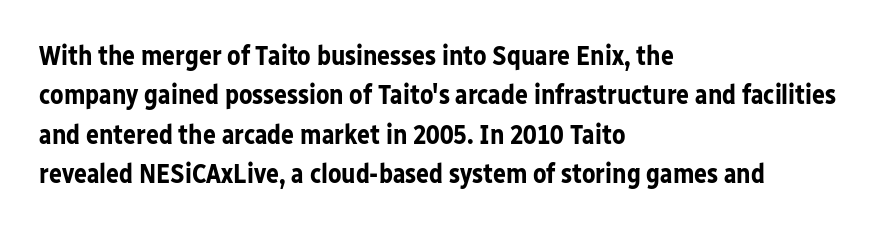
The image shows 27 px bold type, upright; set left-aligned, normal line spacing (1.46x), normal letter spacing, not underlined.
